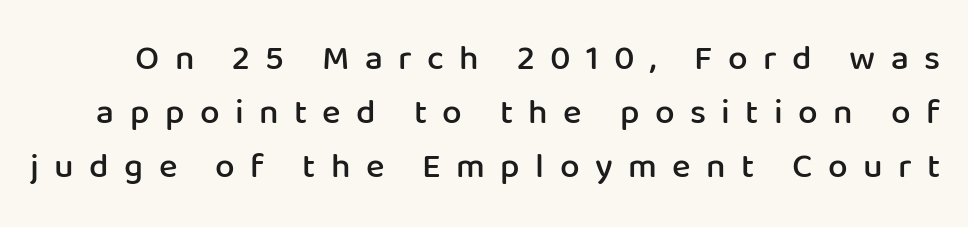
{"serif": "no", "italic": "no", "bold": "semi", "weight": "semibold", "width": "normal", "stroke_contrast": "low", "x_height": "medium", "monospaced": "no", "underline": "no", "line_spacing": "normal", "line_spacing_ratio": 1.54, "letter_spacing": "wide", "letter_spacing_em": 0.44, "glyph_px": 35}
